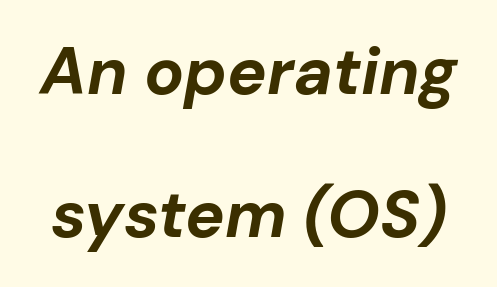
The image shows 66 px bold type, italic (leaning right); set loose line spacing (2.17x), normal letter spacing, not underlined; low stroke contrast and a medium x-height.
